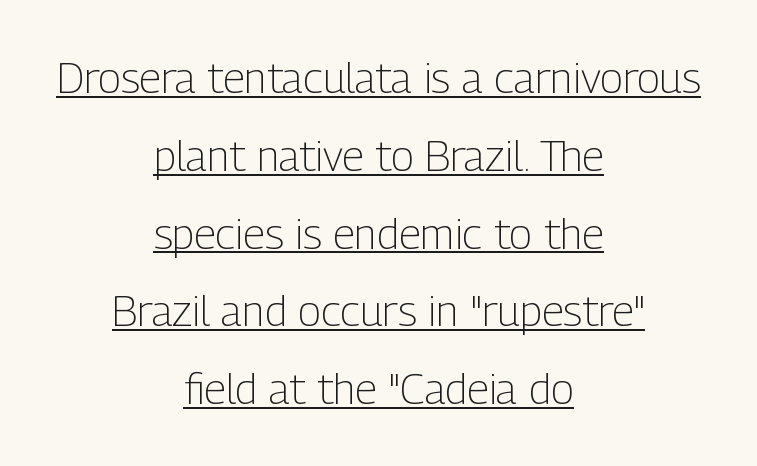
The image shows 43 px light, condensed sans-serif type, upright; set centered, line spacing 1.81x, normal letter spacing, underlined; low stroke contrast and a medium x-height.
